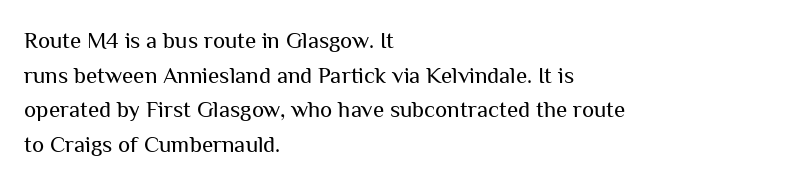
The image shows 23 px text type, upright; set left-aligned, normal line spacing (1.51x), normal letter spacing, not underlined.
